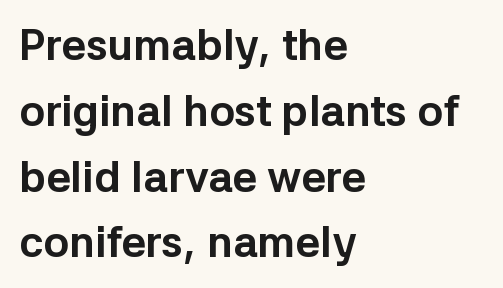
{"serif": "no", "italic": "no", "bold": "yes", "weight": "bold", "width": "normal", "stroke_contrast": "low", "x_height": "medium", "monospaced": "no", "underline": "no", "align": "left", "line_spacing": "normal", "line_spacing_ratio": 1.53, "letter_spacing": "normal", "letter_spacing_em": 0.0, "glyph_px": 43}
